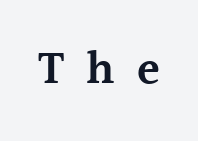
{"serif": "yes", "italic": "no", "bold": "semi", "weight": "semibold", "width": "normal", "x_height": "medium", "monospaced": "no", "underline": "no", "letter_spacing": "wide", "letter_spacing_em": 0.46, "glyph_px": 47}
